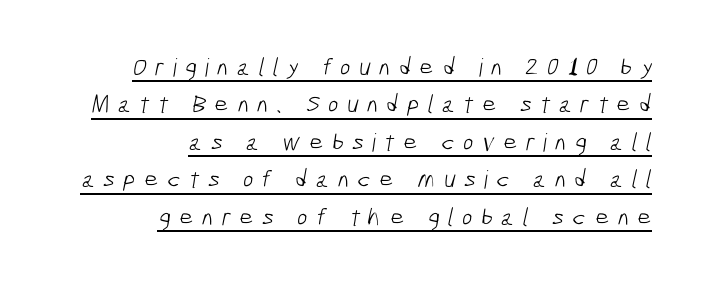
Q: Is the text bold? A: No.
Q: Is the text underlined? A: Yes.
Q: How is the paragraph aligned? A: Right-aligned.
Q: Is the spacing between letters normal or unusually wide? A: Unusually wide.
Q: Is the spacing between lines tight, normal or loose? A: Normal.
